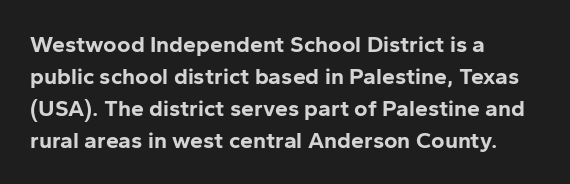
{"italic": "no", "bold": "yes", "underline": "no", "align": "left", "line_spacing": "normal", "line_spacing_ratio": 1.39, "letter_spacing": "normal", "letter_spacing_em": 0.0, "glyph_px": 23}
